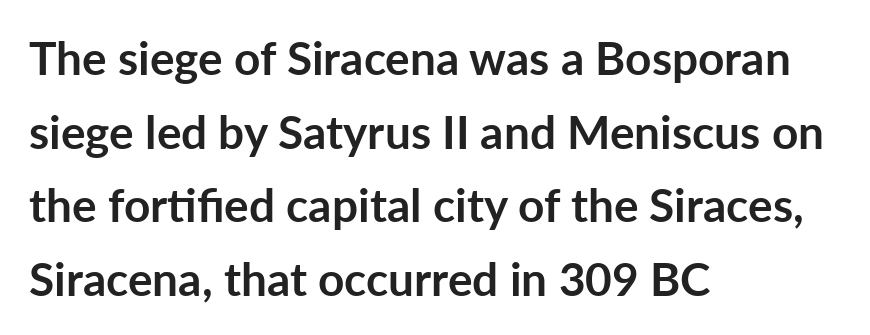
Q: Is the text bold? A: Yes.
Q: Is the text italic (slanted)? A: No, it is upright.
Q: Is the typeface a serif or a sans-serif typeface? A: Sans-serif.
Q: Is the text underlined? A: No.
Q: How is the paragraph aligned? A: Left-aligned.
Q: Is the spacing between letters normal or unusually wide? A: Normal.
Q: Is the spacing between lines tight, normal or loose? A: Normal.
Q: Width (condensed, normal, or wide)? A: Normal.
Q: Stroke contrast? A: Low.
Q: x-height? A: Medium.
Q: Monospaced? A: No.
